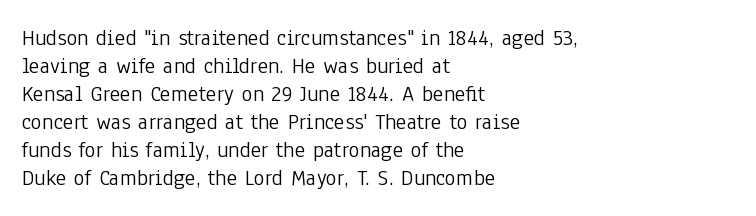
{"italic": "no", "bold": "no", "underline": "no", "align": "left", "line_spacing_ratio": 1.22, "letter_spacing": "normal", "letter_spacing_em": 0.0, "glyph_px": 23}
